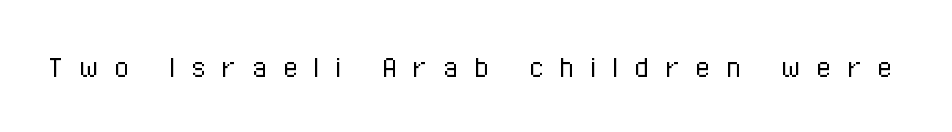
The letters are spread apart with noticeably loose tracking. The rendering shows plain stroke endings on the letterforms — a sans-serif design. Character widths vary here, with narrow letters taking less room than wide ones. Vertical stems look standard width or narrower in stroke.
